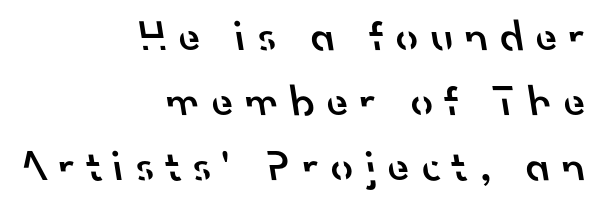
Q: Is the text bold? A: Semi-bold.
Q: Is the typeface a serif or a sans-serif typeface? A: Sans-serif.
Q: Is the text underlined? A: No.
Q: How is the paragraph aligned? A: Right-aligned.
Q: Is the spacing between letters normal or unusually wide? A: Unusually wide.
Q: Is the spacing between lines tight, normal or loose? A: Normal.
Q: Width (condensed, normal, or wide)? A: Normal.
Q: Stroke contrast? A: Low.
Q: x-height? A: Small.
Q: Monospaced? A: No.
